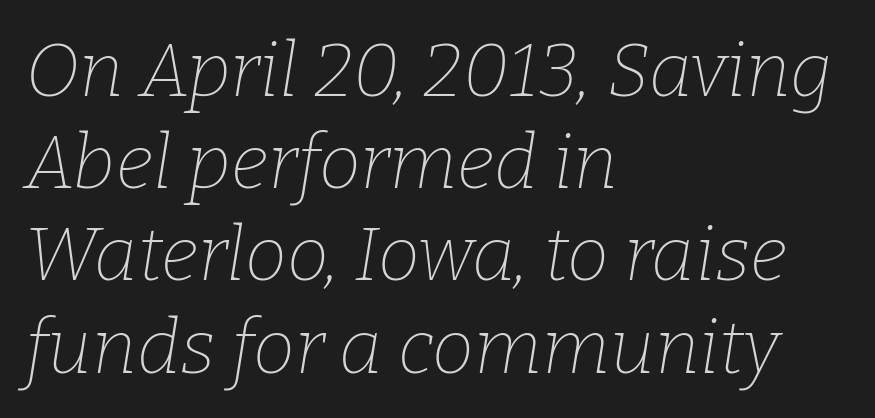
Q: Is the text bold? A: No.
Q: Is the text italic (slanted)? A: Yes, it leans right by about 9 degrees.
Q: Is the typeface a serif or a sans-serif typeface? A: Serif.
Q: Is the text underlined? A: No.
Q: How is the paragraph aligned? A: Left-aligned.
Q: Is the spacing between letters normal or unusually wide? A: Normal.
Q: Width (condensed, normal, or wide)? A: Normal.
Q: Stroke contrast? A: Low.
Q: x-height? A: Medium.
Q: Monospaced? A: No.
